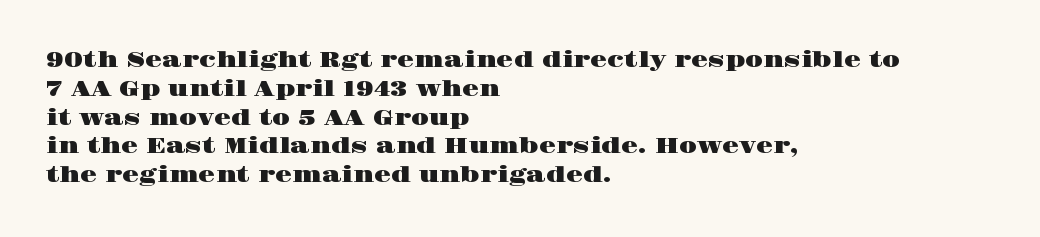
The image shows 22 px text type, upright; set left-aligned, normal line spacing (1.31x), normal letter spacing, not underlined.
